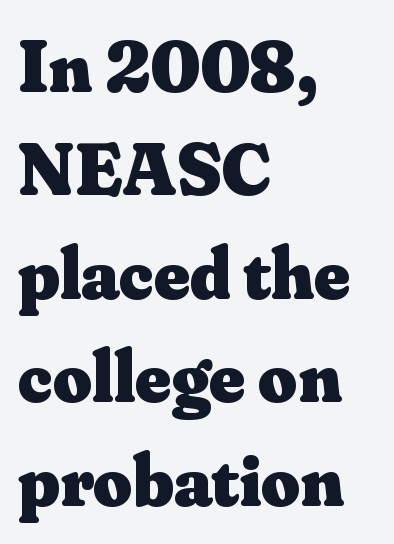
Each row of text sits above clean, open space. Each word holds together tightly as a unit, with standard inter-letter gaps. A typesetter would call this proportional, since set widths differ per character. The line-height multiplier appears to be the usual default. Layout note: lines flush left.
